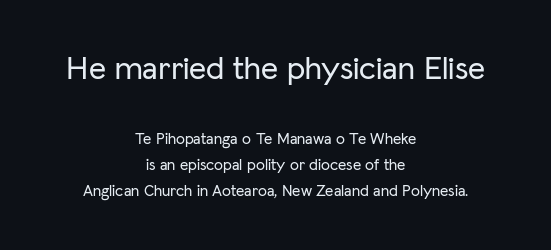
The block of text has a typical density, with ordinary space between rows. The passage shown has conventional tracking throughout. A student would notice the top passage is typeset larger than what follows. If you drew a line through each stem, it would be perfectly vertical. Regarding serifs, this sample does without them. Note the varied advance widths — an 'i' is clearly narrower than an 'm'.
